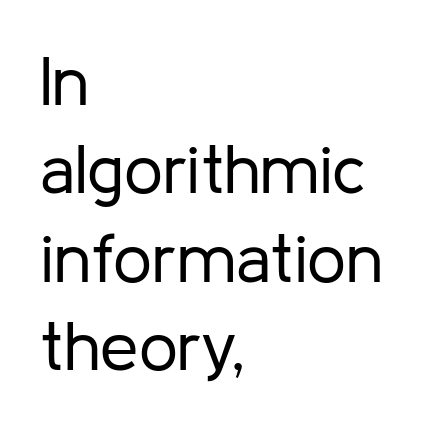
The image shows 69 px regular-weight sans-serif type, upright; set left-aligned, normal line spacing (1.28x), normal letter spacing, not underlined; low stroke contrast and a medium x-height.
